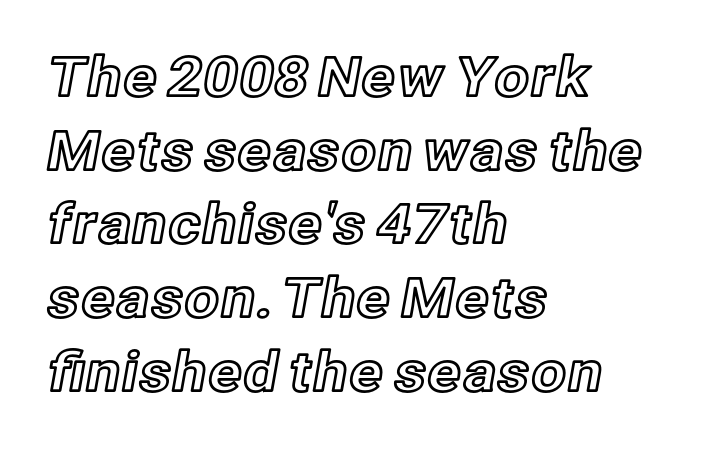
The image shows 55 px text type; set left-aligned, normal line spacing (1.34x), normal letter spacing, not underlined; a medium x-height.
